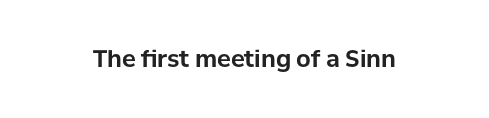
The image shows 23 px bold type, upright; set normal letter spacing, not underlined.
